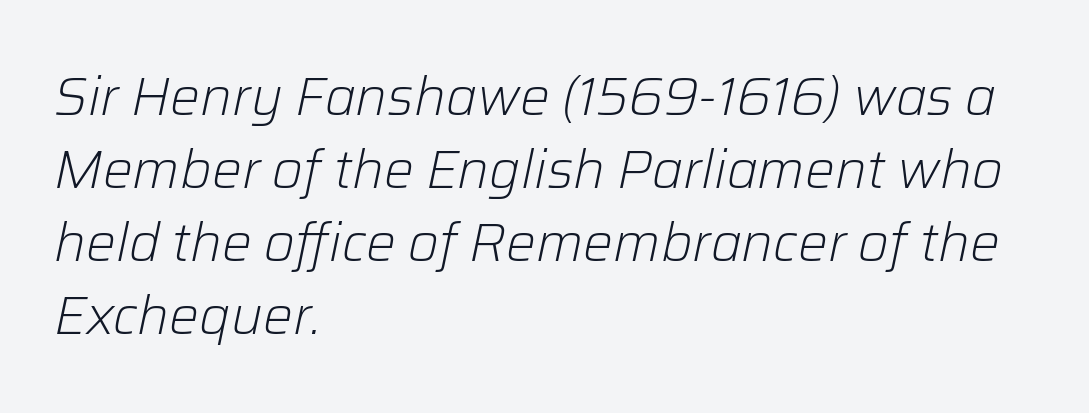
Q: Is the text bold? A: No.
Q: Is the text italic (slanted)? A: Yes, it leans right by about 12 degrees.
Q: Is the text underlined? A: No.
Q: How is the paragraph aligned? A: Left-aligned.
Q: Is the spacing between letters normal or unusually wide? A: Normal.
Q: Is the spacing between lines tight, normal or loose? A: Normal.
Q: Width (condensed, normal, or wide)? A: Normal.
Q: Stroke contrast? A: Low.
Q: x-height? A: Medium.
Q: Monospaced? A: No.
